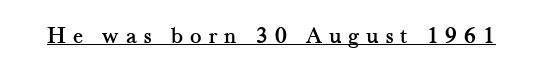
{"italic": "no", "underline": "yes", "letter_spacing": "wide", "letter_spacing_em": 0.28, "glyph_px": 24}
